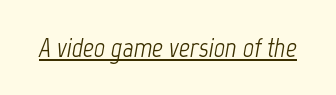
{"italic": "yes", "lean": "right", "slant_degrees": 12, "bold": "no", "underline": "yes", "letter_spacing": "normal", "letter_spacing_em": 0.0, "glyph_px": 27}
